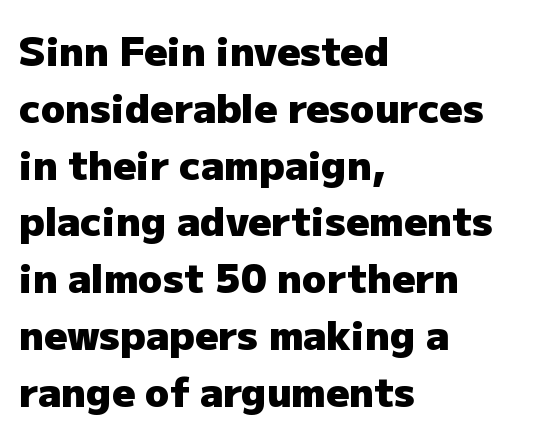
{"serif": "no", "italic": "no", "bold": "yes", "weight": "heavy", "width": "normal", "stroke_contrast": "low", "x_height": "medium", "monospaced": "no", "underline": "no", "align": "left", "line_spacing": "normal", "line_spacing_ratio": 1.42, "letter_spacing": "normal", "letter_spacing_em": 0.0, "glyph_px": 40}
